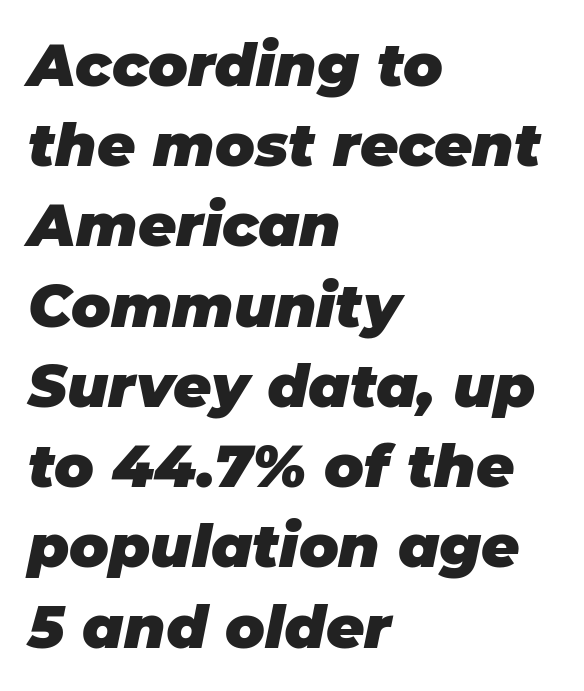
The image shows 59 px heavy type, italic (leaning right); set left-aligned, normal line spacing (1.36x), normal letter spacing, not underlined; low stroke contrast and a large x-height.
